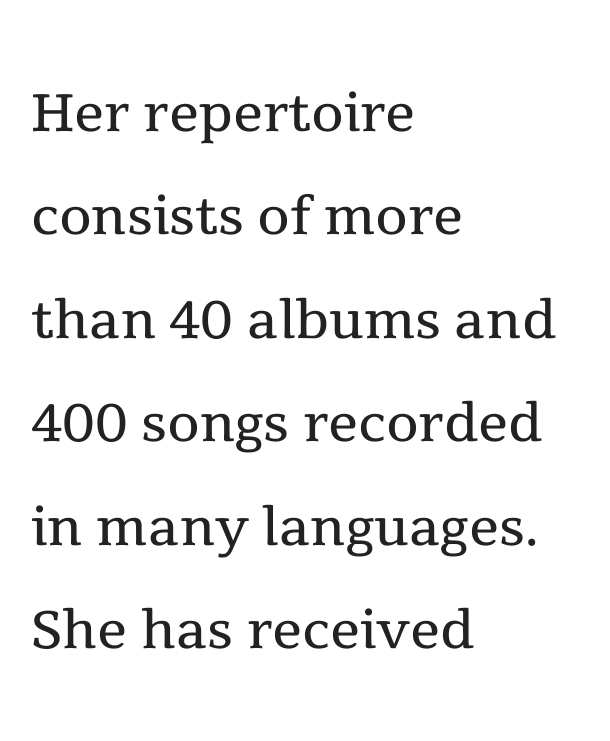
Caption: multi-line text, flush left, ragged right. This sample keeps an unexceptional amount of space between lines. The type sits square on the baseline with zero lean. This is not heavy type; no bold has been used. Spacing verdict: proportional, widths tailored to each character.
